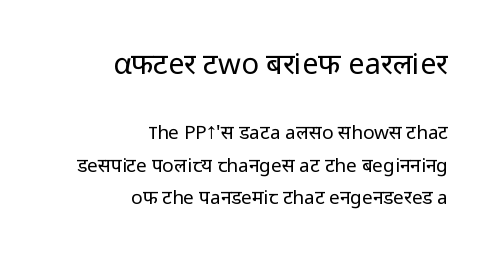
The image shows 29 px regular-weight sans-serif type, upright; set right-aligned, line spacing 1.72x, normal letter spacing, not underlined; the first (top) block is 1.53x larger; low stroke contrast and a medium x-height.
